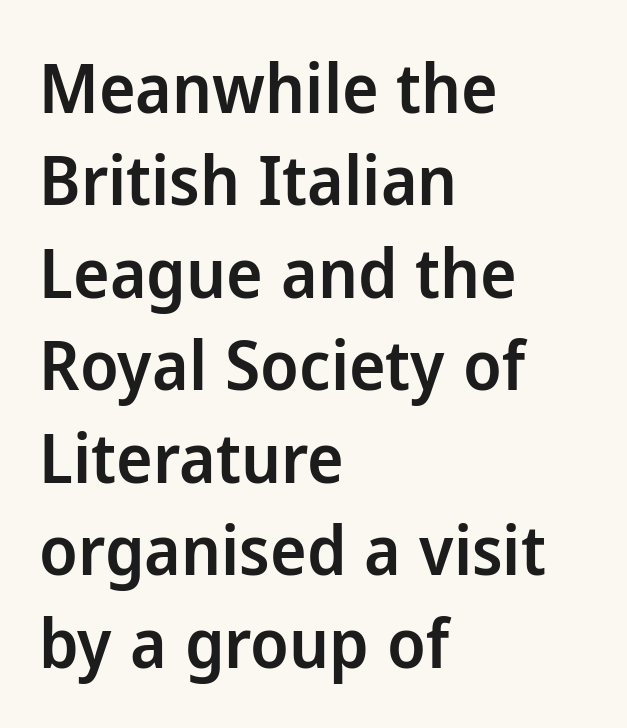
The image shows 69 px semibold sans-serif type, upright; set left-aligned, normal line spacing (1.34x), normal letter spacing, not underlined; low stroke contrast and a medium x-height.
